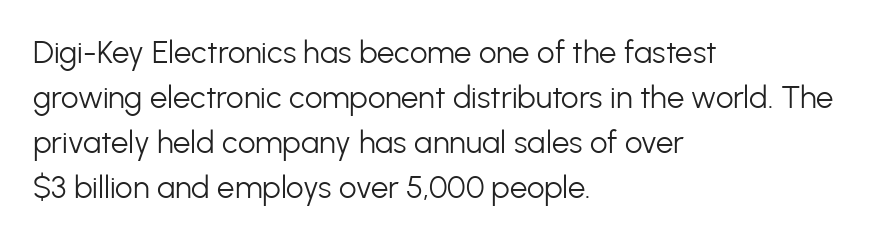
{"serif": "no", "italic": "no", "bold": "no", "weight": "light", "width": "normal", "stroke_contrast": "low", "x_height": "medium", "monospaced": "no", "underline": "no", "align": "left", "line_spacing": "normal", "line_spacing_ratio": 1.45, "letter_spacing": "normal", "letter_spacing_em": 0.0, "glyph_px": 31}
